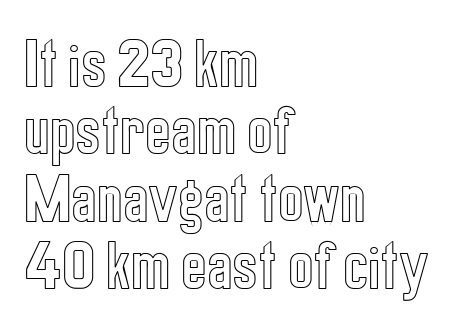
Designer's note — italics off, roman on. Letter spacing: default. Honestly, there is no underline to notice here at all. Visually the block forms a straight wall on the left and a jagged coastline on the right. What's the leading like? Ordinary, nothing unusual. Note the varied advance widths — an 'i' is clearly narrower than an 'm'.
